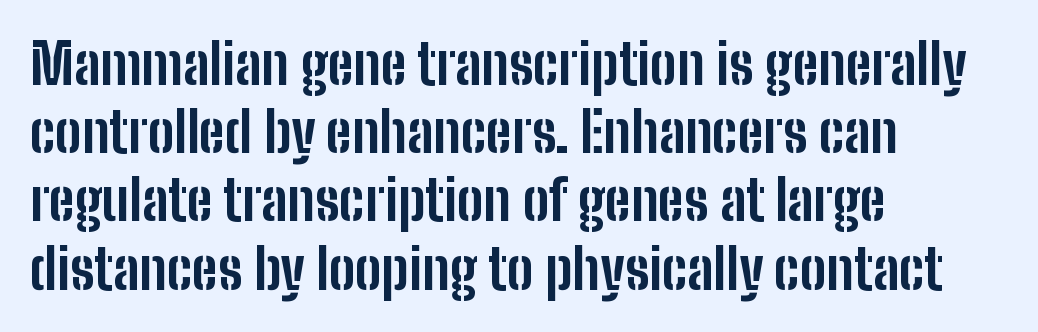
Q: Is the text bold? A: Yes.
Q: Is the text italic (slanted)? A: No, it is upright.
Q: Is the typeface a serif or a sans-serif typeface? A: Sans-serif.
Q: Is the text underlined? A: No.
Q: How is the paragraph aligned? A: Left-aligned.
Q: Is the spacing between letters normal or unusually wide? A: Normal.
Q: Width (condensed, normal, or wide)? A: Condensed.
Q: Stroke contrast? A: Low.
Q: x-height? A: Medium.
Q: Monospaced? A: No.
